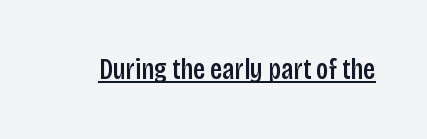
{"serif": "no", "italic": "no", "width": "condensed", "stroke_contrast": "low", "x_height": "large", "monospaced": "no", "underline": "yes", "letter_spacing": "normal", "letter_spacing_em": 0.0, "glyph_px": 29}
